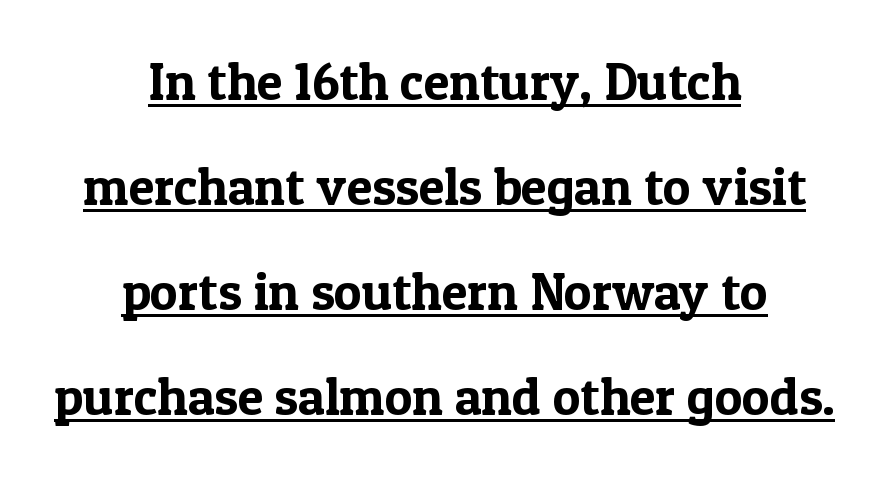
The image shows 52 px serif type, upright; set centered, loose line spacing (2.02x), normal letter spacing, underlined; a medium x-height.
